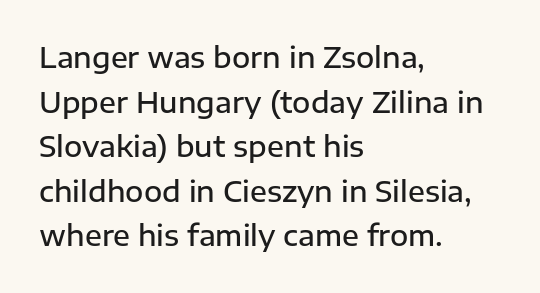
The image shows 28 px semibold sans-serif type, upright; set left-aligned, normal line spacing (1.59x), normal letter spacing, not underlined; low stroke contrast and a medium x-height.
